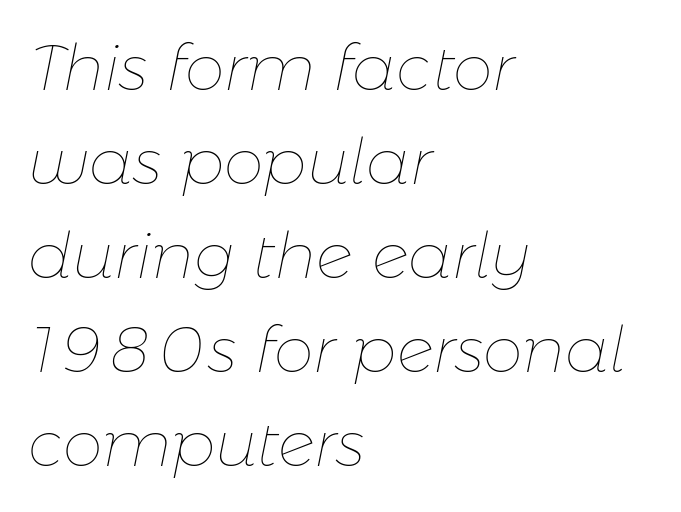
No extra tracking has been applied to these lines. Quick note: italic. The string is rendered with underlining switched off. Here the designer chose a conventional face with non-uniform glyph widths. Line starts are locked; line ends wander.
